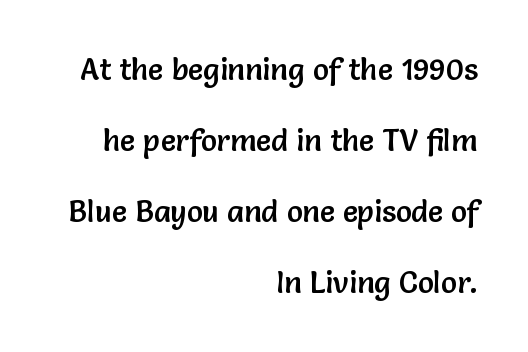
Tall strokes in this sample are plumb rather than angled. The rag falls on the left side of this text block. A great deal of white space separates one row of letters from the next. Has an underline been added? It has not. Tracking value appears to be zero — textbook default spacing.
